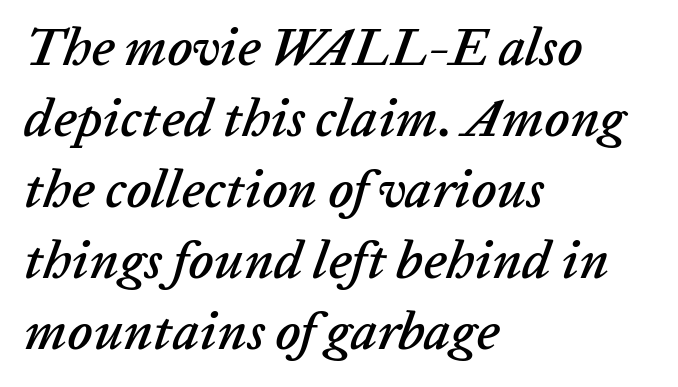
The image shows 53 px text type, italic (leaning right); set left-aligned, normal line spacing (1.34x), normal letter spacing, not underlined; low stroke contrast and a medium x-height.
